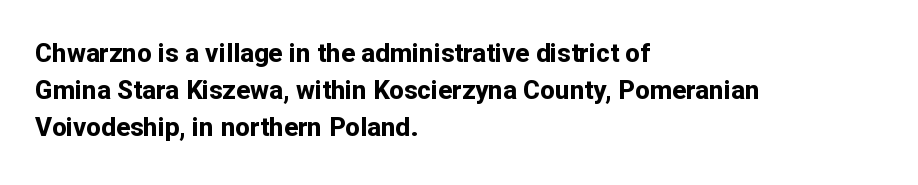
The image shows 26 px bold type, upright; set left-aligned, normal line spacing (1.42x), normal letter spacing, not underlined.
